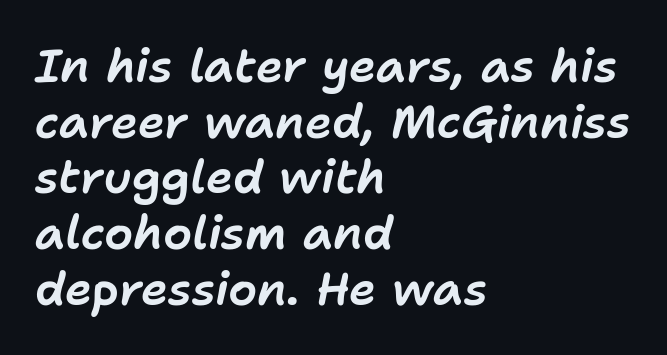
{"italic": "yes", "lean": "right", "slant_degrees": 11, "width": "normal", "stroke_contrast": "low", "x_height": "medium", "monospaced": "no", "underline": "no", "align": "left", "line_spacing_ratio": 1.21, "letter_spacing": "normal", "letter_spacing_em": 0.0, "glyph_px": 46}
